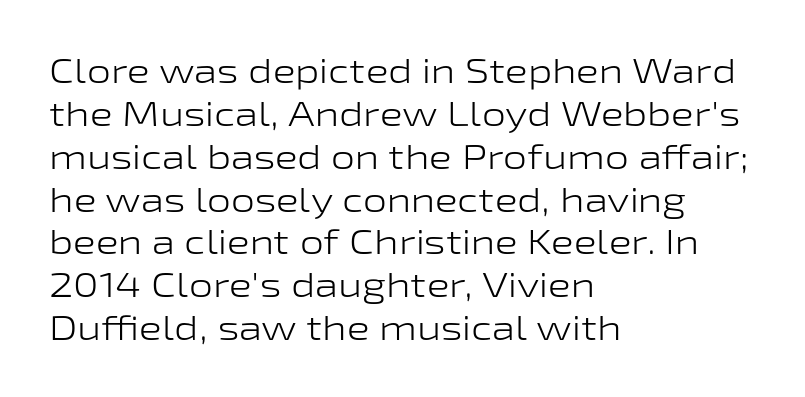
Q: Is the text bold? A: No.
Q: Is the text italic (slanted)? A: No, it is upright.
Q: Is the typeface a serif or a sans-serif typeface? A: Sans-serif.
Q: Is the text underlined? A: No.
Q: How is the paragraph aligned? A: Left-aligned.
Q: Is the spacing between letters normal or unusually wide? A: Normal.
Q: Is the spacing between lines tight, normal or loose? A: Normal.
Q: Width (condensed, normal, or wide)? A: Wide.
Q: Stroke contrast? A: Low.
Q: x-height? A: Medium.
Q: Monospaced? A: No.
